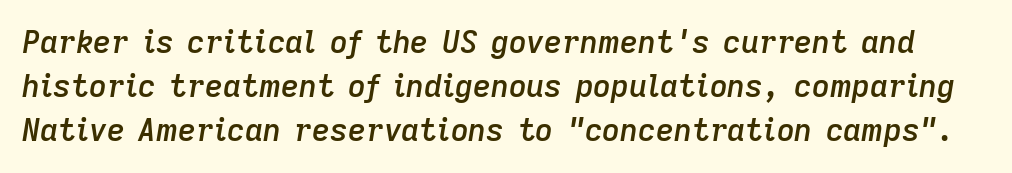
The horizontal fit of the characters is conventional and even. Note the varied advance widths — an 'i' is clearly narrower than an 'm'. When letters slant like this, we call the style italic. Typographic density is moderately raised because the face is semibold. The foot of each line stays bare and open.
